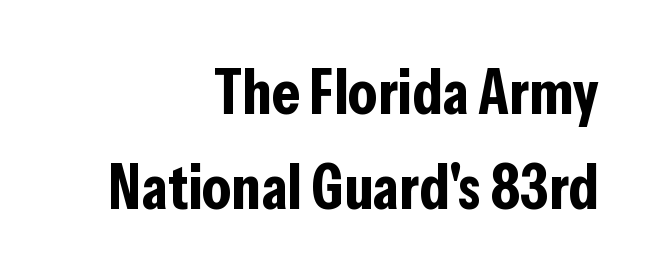
The image shows 64 px bold, condensed sans-serif type, upright; set right-aligned, normal line spacing (1.48x), normal letter spacing, not underlined; low stroke contrast and a medium x-height.
